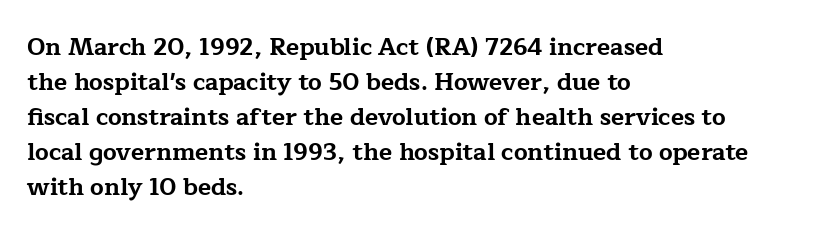
Q: Is the text bold? A: Yes.
Q: Is the text italic (slanted)? A: No, it is upright.
Q: Is the text underlined? A: No.
Q: How is the paragraph aligned? A: Left-aligned.
Q: Is the spacing between letters normal or unusually wide? A: Normal.
Q: Is the spacing between lines tight, normal or loose? A: Normal.
